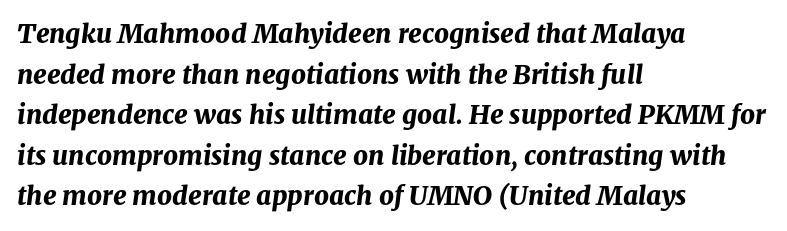
The image shows 26 px bold type, italic (leaning right); set left-aligned, normal line spacing (1.56x), normal letter spacing, not underlined.
